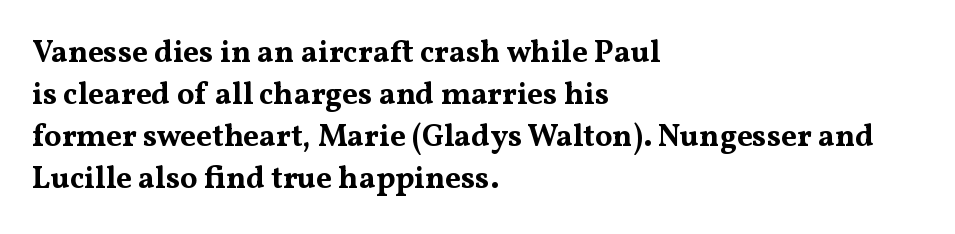
Q: Is the text bold? A: Yes.
Q: Is the text italic (slanted)? A: No, it is upright.
Q: Is the typeface a serif or a sans-serif typeface? A: Serif.
Q: Is the text underlined? A: No.
Q: How is the paragraph aligned? A: Left-aligned.
Q: Is the spacing between letters normal or unusually wide? A: Normal.
Q: Is the spacing between lines tight, normal or loose? A: Normal.
Q: Width (condensed, normal, or wide)? A: Wide.
Q: Stroke contrast? A: Medium.
Q: x-height? A: Medium.
Q: Monospaced? A: No.
